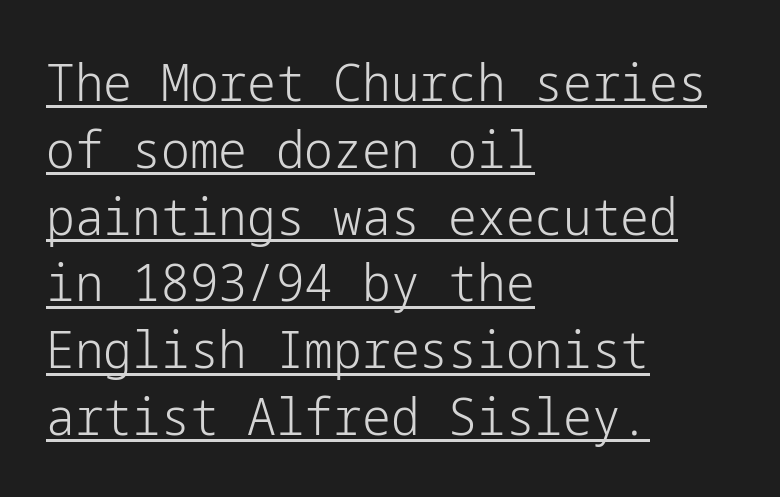
{"serif": "no", "italic": "no", "bold": "no", "weight": "light", "width": "normal", "stroke_contrast": "low", "x_height": "medium", "underline": "yes", "align": "left", "line_spacing": "normal", "line_spacing_ratio": 1.31, "letter_spacing": "normal", "letter_spacing_em": 0.0, "glyph_px": 51}
